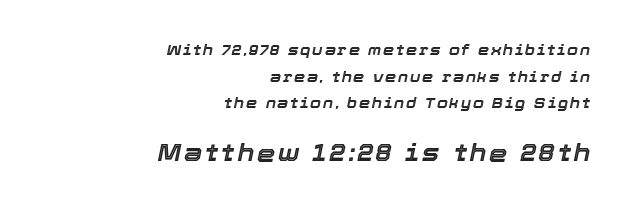
The image shows 23 px text type, italic (leaning right); set right-aligned, loose line spacing (1.91x), not underlined; the second (bottom) block is 1.64x larger.
